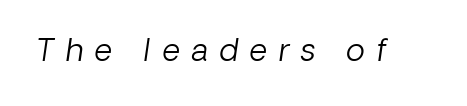
The image shows 31 px light sans-serif type; set unusually wide letter spacing (+0.37 em), not underlined; low stroke contrast and a medium x-height.
